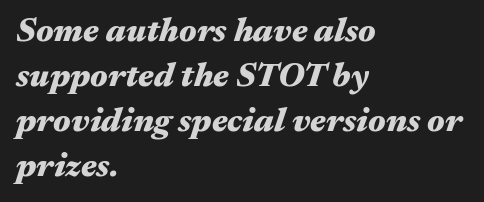
The image shows 34 px heavy, wide type, italic (leaning right); set left-aligned, normal line spacing (1.32x), normal letter spacing, not underlined; medium stroke contrast and a medium x-height.
